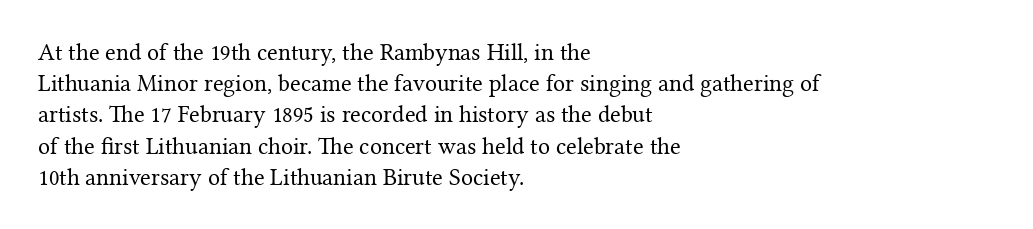
{"italic": "no", "bold": "no", "underline": "no", "align": "left", "line_spacing": "normal", "line_spacing_ratio": 1.3, "letter_spacing": "normal", "letter_spacing_em": 0.0, "glyph_px": 24}
